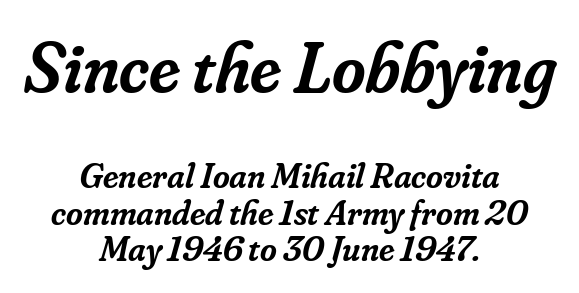
Q: Is the text bold? A: Semi-bold.
Q: Is the text italic (slanted)? A: Yes, it leans right by about 16 degrees.
Q: Is the typeface a serif or a sans-serif typeface? A: Serif.
Q: Is the text underlined? A: No.
Q: How is the paragraph aligned? A: Centered.
Q: Is the spacing between letters normal or unusually wide? A: Normal.
Q: Is the spacing between lines tight, normal or loose? A: Tight.
Q: Which block of text is set in a larger size, the first (top) or the second (bottom)? A: The first (top) one.
Q: Width (condensed, normal, or wide)? A: Normal.
Q: Stroke contrast? A: Low.
Q: x-height? A: Small.
Q: Monospaced? A: No.
